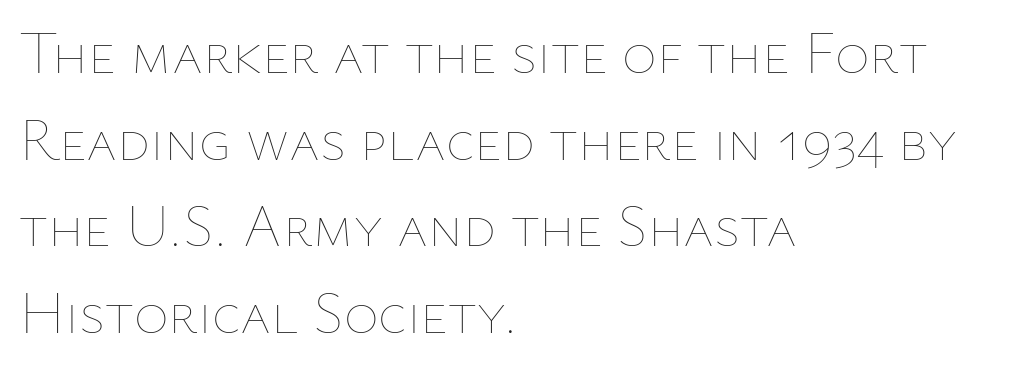
Has an underline been added? It has not. Do the letters lean? They stand straight. Leading: standard. This sample has the flowing, uneven cadence of proportional lettering. All the whitespace from short lines collects on the right. Weight: regular or lighter.
